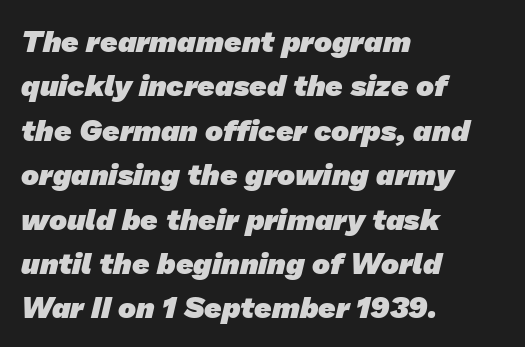
{"serif": "no", "bold": "yes", "weight": "heavy", "width": "normal", "stroke_contrast": "low", "x_height": "medium", "monospaced": "no", "underline": "no", "align": "left", "line_spacing": "normal", "line_spacing_ratio": 1.48, "letter_spacing": "normal", "letter_spacing_em": 0.0, "glyph_px": 30}
